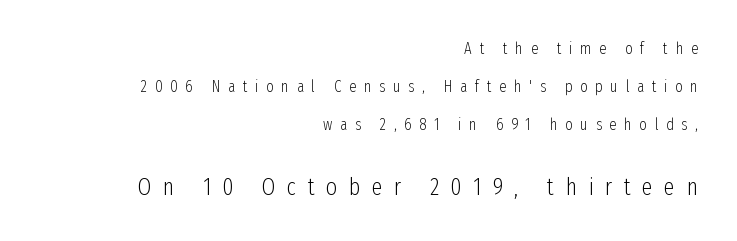
{"italic": "no", "bold": "no", "underline": "no", "align": "right", "line_spacing": "loose", "line_spacing_ratio": 2.37, "letter_spacing": "wide", "letter_spacing_em": 0.48, "larger_block": "second", "size_ratio": 1.5, "glyph_px": 24}
